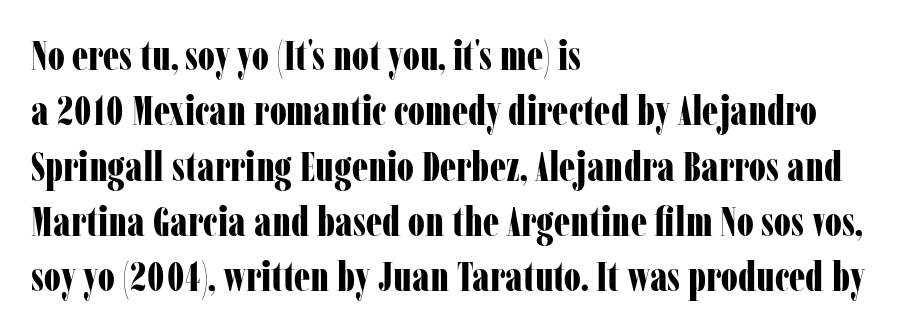
Q: Is the text bold? A: Yes.
Q: Is the text italic (slanted)? A: No, it is upright.
Q: Is the typeface a serif or a sans-serif typeface? A: Serif.
Q: Is the text underlined? A: No.
Q: How is the paragraph aligned? A: Left-aligned.
Q: Is the spacing between letters normal or unusually wide? A: Normal.
Q: Is the spacing between lines tight, normal or loose? A: Normal.
Q: Width (condensed, normal, or wide)? A: Condensed.
Q: Stroke contrast? A: Low.
Q: x-height? A: Medium.
Q: Monospaced? A: No.
